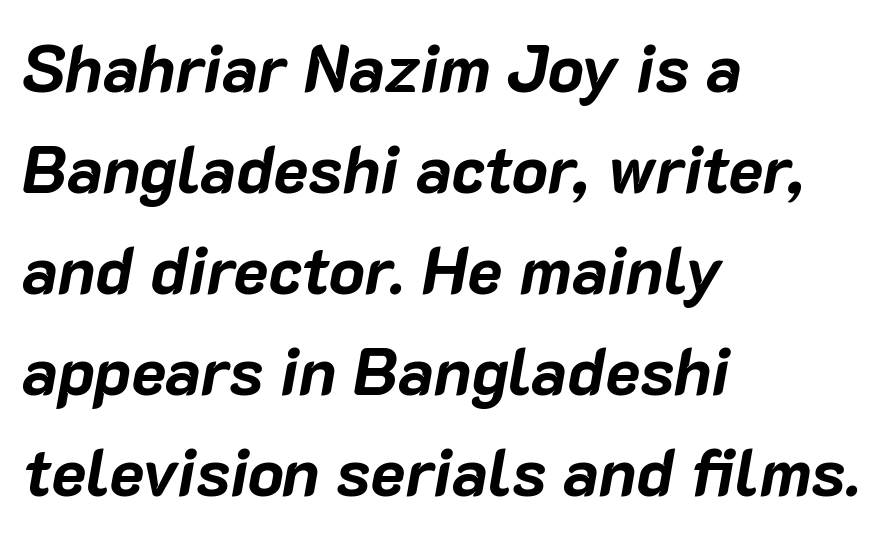
The image shows 66 px bold type, italic (leaning right); set left-aligned, normal line spacing (1.53x), normal letter spacing, not underlined; low stroke contrast and a medium x-height.
